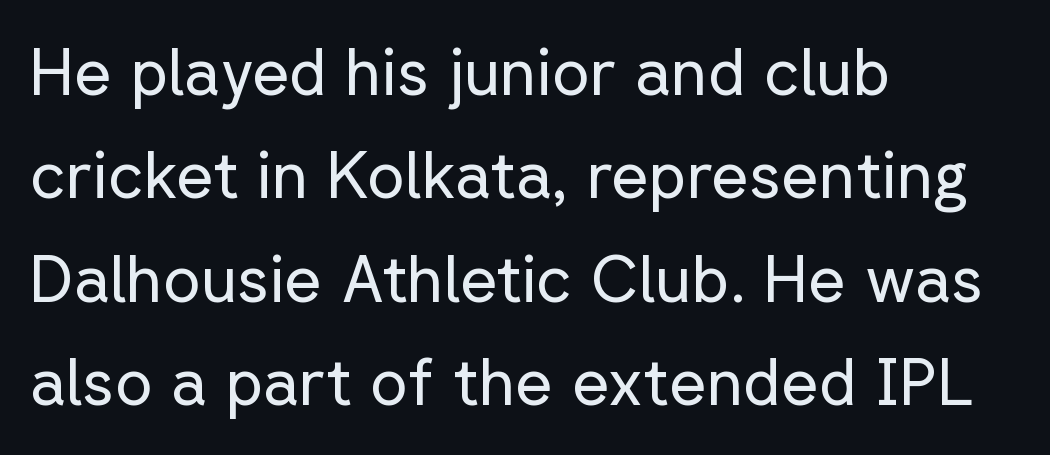
The passage shown is typed in a proportional face where columns would drift. The letters stand straight up with perfectly vertical stems. Heft: none added — not bold. The compositor pushed each line to the left boundary. Quick note: interline space is typical.
